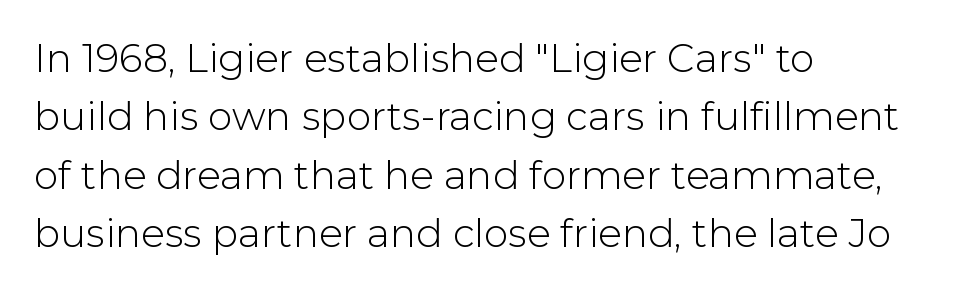
Q: Is the text bold? A: No.
Q: Is the text italic (slanted)? A: No, it is upright.
Q: Is the typeface a serif or a sans-serif typeface? A: Sans-serif.
Q: Is the text underlined? A: No.
Q: How is the paragraph aligned? A: Left-aligned.
Q: Is the spacing between letters normal or unusually wide? A: Normal.
Q: Is the spacing between lines tight, normal or loose? A: Normal.
Q: Width (condensed, normal, or wide)? A: Normal.
Q: Stroke contrast? A: Low.
Q: x-height? A: Medium.
Q: Monospaced? A: No.
